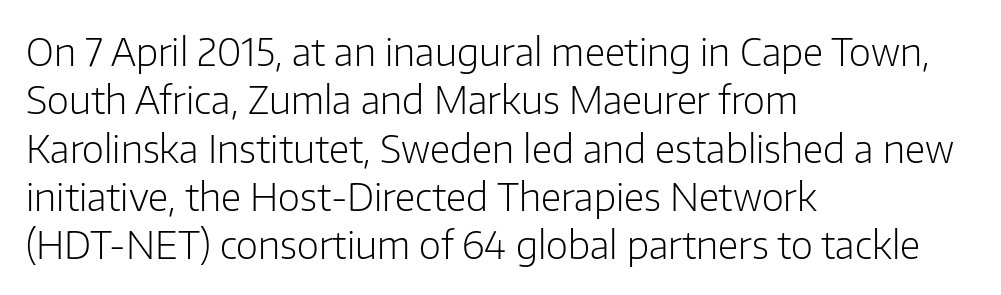
Q: Is the text bold? A: No.
Q: Is the text italic (slanted)? A: No, it is upright.
Q: Is the typeface a serif or a sans-serif typeface? A: Sans-serif.
Q: Is the text underlined? A: No.
Q: How is the paragraph aligned? A: Left-aligned.
Q: Is the spacing between letters normal or unusually wide? A: Normal.
Q: Is the spacing between lines tight, normal or loose? A: Normal.
Q: Width (condensed, normal, or wide)? A: Normal.
Q: Stroke contrast? A: Low.
Q: x-height? A: Medium.
Q: Monospaced? A: No.
